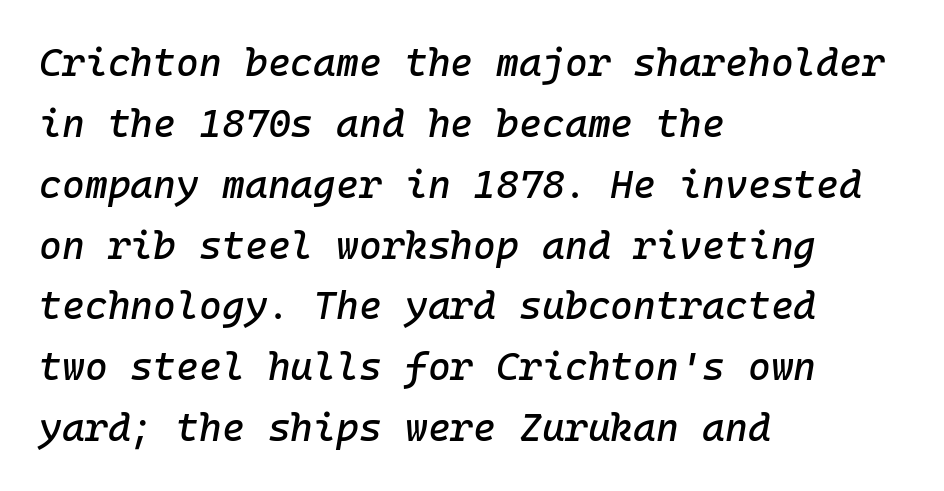
The image shows 39 px text type, italic (leaning right), monospaced; set left-aligned, normal line spacing (1.56x), normal letter spacing, not underlined; low stroke contrast and a medium x-height.
